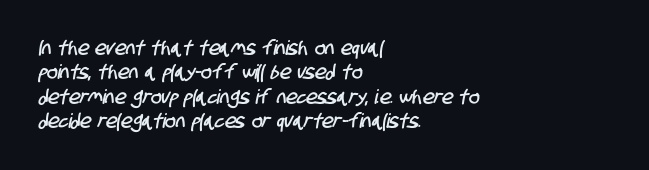
{"underline": "no", "align": "left", "line_spacing_ratio": 1.22, "letter_spacing": "normal", "letter_spacing_em": 0.0, "glyph_px": 20}
